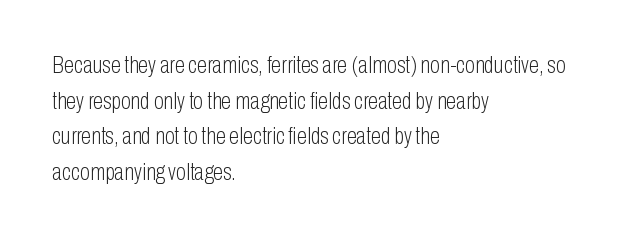
The image shows 23 px text type, upright; set left-aligned, normal line spacing (1.55x), normal letter spacing, not underlined.
